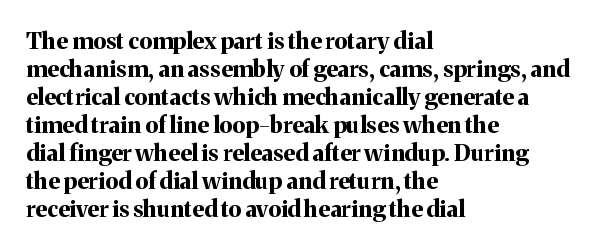
The image shows 23 px bold type, upright; set left-aligned, line spacing 1.22x, normal letter spacing, not underlined.
